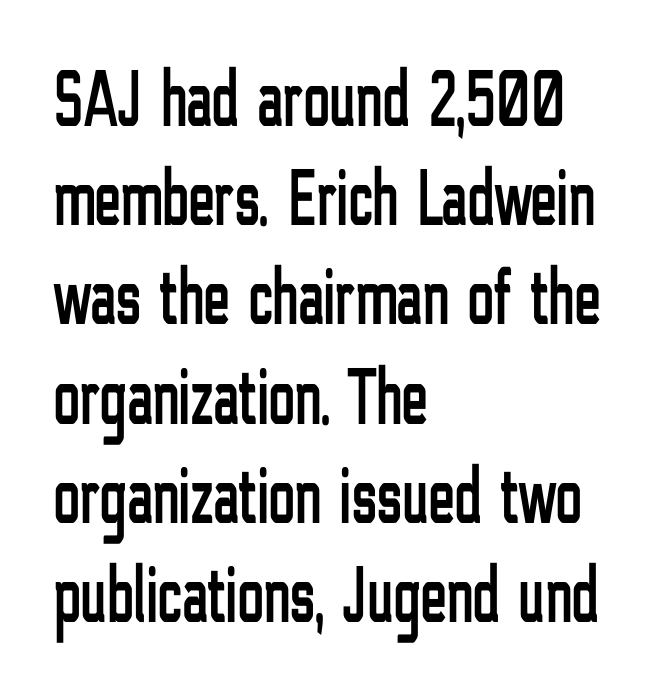
The image shows 80 px condensed sans-serif type, upright; set left-aligned, line spacing 1.24x, normal letter spacing, not underlined; low stroke contrast and a medium x-height.
